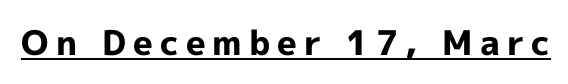
The image shows 34 px bold sans-serif type, upright; set unusually wide letter spacing (+0.21 em), underlined; a medium x-height.
